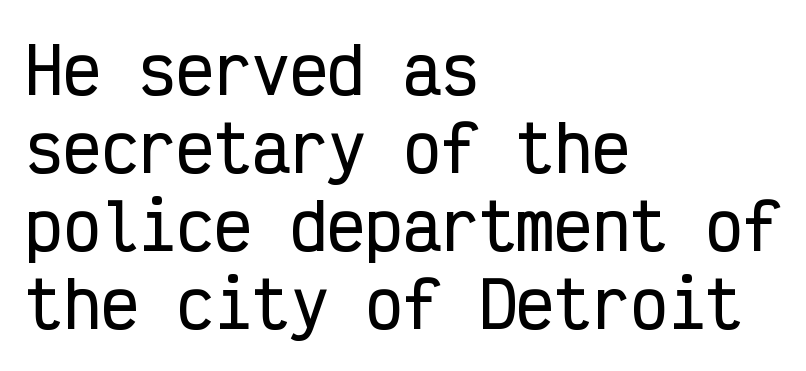
Underlining? Definitely not there. The text was rendered using a sans face with plain stroke endings. Every row of glyphs begins at an identical x-position on the left. Between one letter and the next there's only the usual sliver of space. The letters march in equal steps, a hallmark of fixed-pitch type.
